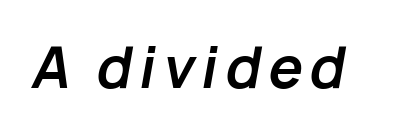
Q: Is the text bold? A: Yes.
Q: Is the text italic (slanted)? A: Yes, it leans right by about 10 degrees.
Q: Is the text underlined? A: No.
Q: Width (condensed, normal, or wide)? A: Normal.
Q: Stroke contrast? A: Low.
Q: x-height? A: Medium.
Q: Monospaced? A: No.
